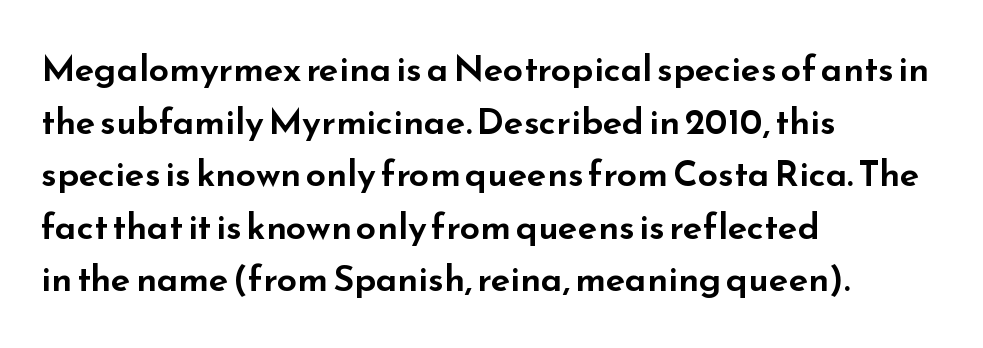
The image shows 36 px wide sans-serif type, upright; set left-aligned, normal line spacing (1.46x), normal letter spacing, not underlined; low stroke contrast and a small x-height.
